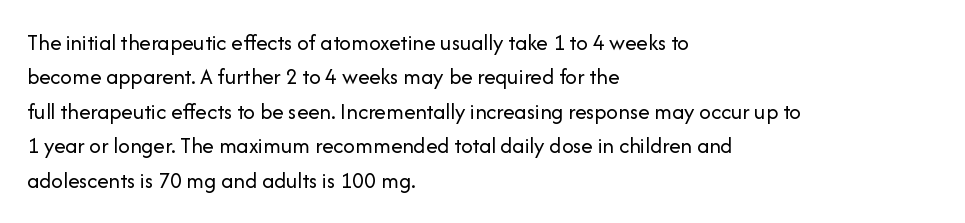
The image shows 23 px text type, upright; set left-aligned, normal line spacing (1.5x), normal letter spacing, not underlined.
